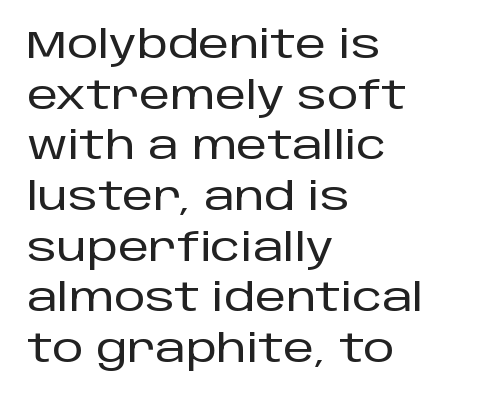
Is the block centered? No — it sits flush against the left margin. Stroke terminals: plain, sans-serif. Note the varied advance widths — an 'i' is clearly narrower than an 'm'. Glyph-to-glyph distance matches everyday printed text. Vertically, the passage feels balanced, rows spaced as you'd expect.
